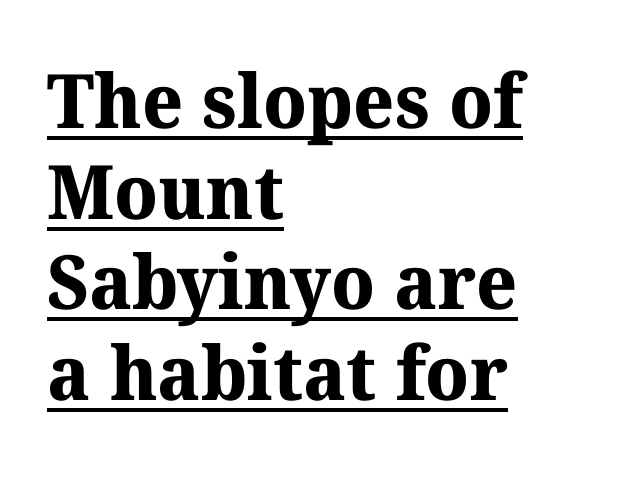
Honestly, the letter spacing is just normal — you wouldn't notice it. A classic flush-left, rag-right setting is used for this passage. Stroke terminals: seriffed. The font is running at its bold setting. You could not count columns in this text — the font is proportionally spaced. Emphasis is given by a line drawn under the lettering.
